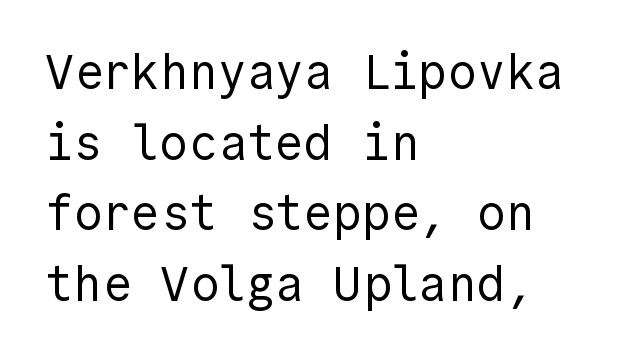
The image shows 48 px regular-weight sans-serif type, upright; set left-aligned, normal line spacing (1.47x), normal letter spacing, not underlined; a medium x-height.
